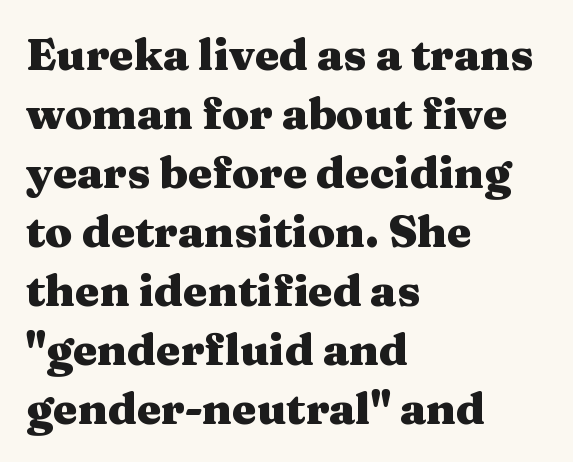
{"serif": "yes", "italic": "no", "bold": "yes", "weight": "heavy", "width": "wide", "stroke_contrast": "medium", "x_height": "medium", "monospaced": "no", "underline": "no", "align": "left", "line_spacing": "normal", "line_spacing_ratio": 1.34, "letter_spacing": "normal", "letter_spacing_em": 0.0, "glyph_px": 44}
